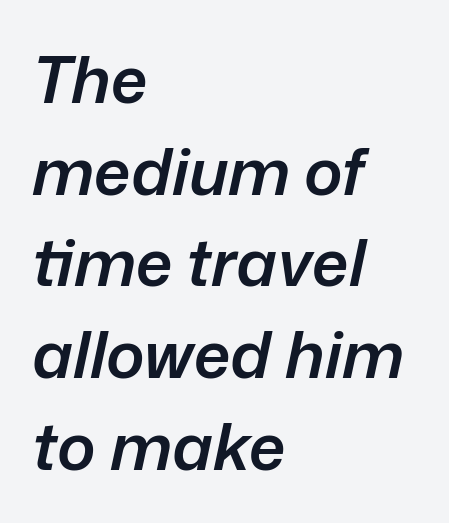
Q: Is the text bold? A: Semi-bold.
Q: Is the text italic (slanted)? A: Yes, it leans right by about 12 degrees.
Q: Is the text underlined? A: No.
Q: How is the paragraph aligned? A: Left-aligned.
Q: Is the spacing between letters normal or unusually wide? A: Normal.
Q: Is the spacing between lines tight, normal or loose? A: Normal.
Q: Width (condensed, normal, or wide)? A: Normal.
Q: Stroke contrast? A: Low.
Q: x-height? A: Medium.
Q: Monospaced? A: No.
